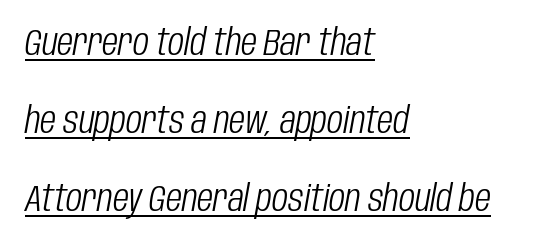
Q: Is the text bold? A: No.
Q: Is the text italic (slanted)? A: Yes, it leans right by about 10 degrees.
Q: Is the text underlined? A: Yes.
Q: How is the paragraph aligned? A: Left-aligned.
Q: Is the spacing between letters normal or unusually wide? A: Normal.
Q: Is the spacing between lines tight, normal or loose? A: Loose.
Q: Width (condensed, normal, or wide)? A: Condensed.
Q: Stroke contrast? A: Low.
Q: x-height? A: Large.
Q: Monospaced? A: No.
